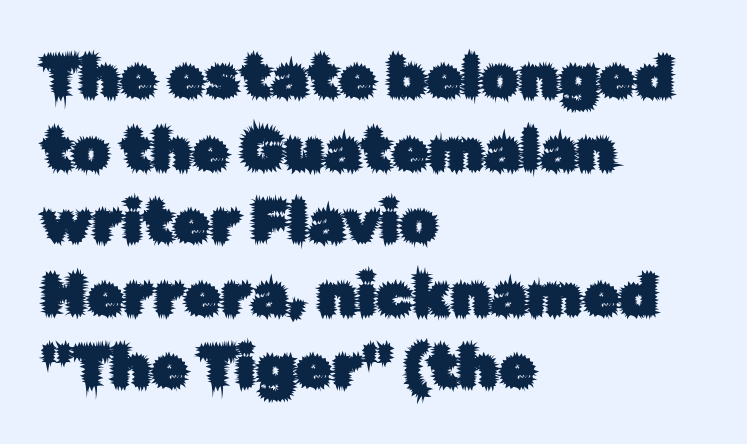
The rendering shows plain stroke endings on the letterforms — a sans-serif design. Every row of glyphs begins at an identical x-position on the left. Do the letters lean? They stand straight. Is the letter spacing exaggerated? No — it looks like the ordinary default. Has an underline been added? It has not. Spacing verdict: proportional, widths tailored to each character.
